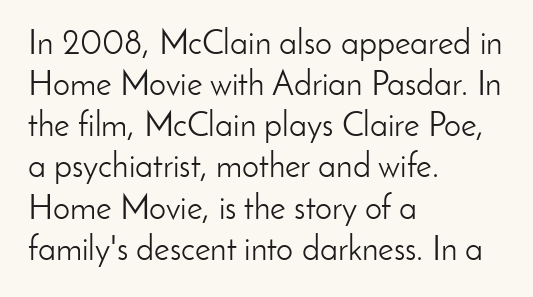
{"serif": "no", "italic": "no", "bold": "no", "weight": "light", "width": "normal", "stroke_contrast": "low", "x_height": "small", "monospaced": "no", "underline": "no", "align": "left", "line_spacing_ratio": 1.21, "letter_spacing": "normal", "letter_spacing_em": 0.0, "glyph_px": 34}
